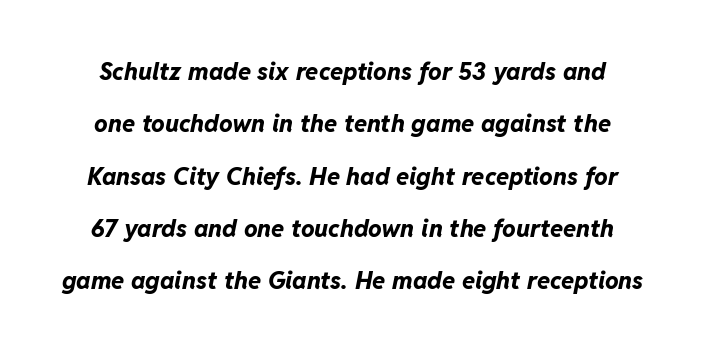
When letters slant like this, we call the style italic. Strokes here are thick enough to call this a true bold. Observe the ordinary spacing: letters are neighbours, not strangers. Horizontal bands of white between lines are thick stripes. The space directly below the letters is spotless.
